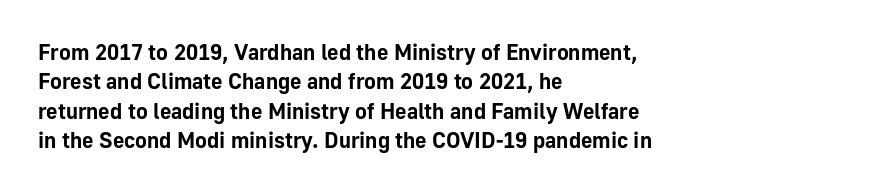
The vertical gap from one line to the next is medium. The rendering uses a bold face; every stroke is thick and dark. When letters stand straight like this, we call the style roman or upright. A typesetter would call this zero additional tracking.
